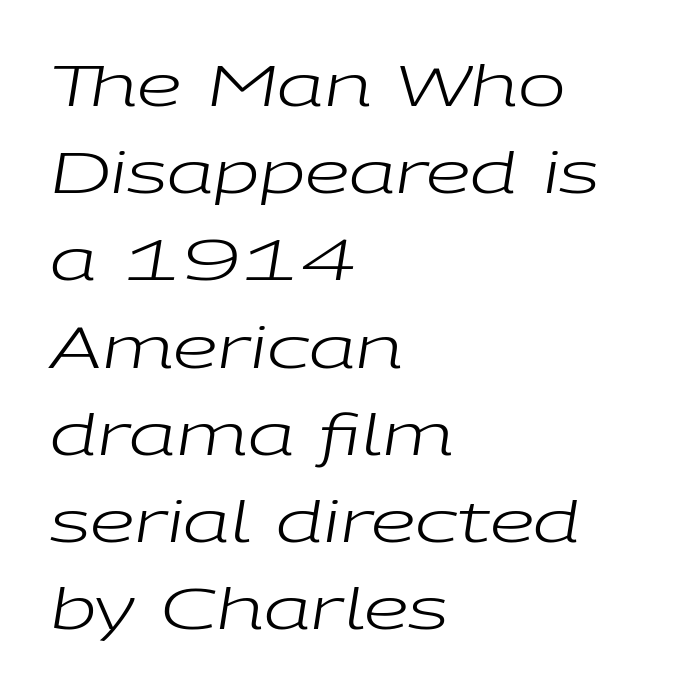
{"italic": "yes", "lean": "right", "slant_degrees": 9, "bold": "no", "weight": "regular", "width": "wide", "stroke_contrast": "low", "x_height": "medium", "monospaced": "no", "underline": "no", "align": "left", "line_spacing": "normal", "line_spacing_ratio": 1.53, "letter_spacing": "normal", "letter_spacing_em": 0.0, "glyph_px": 57}
